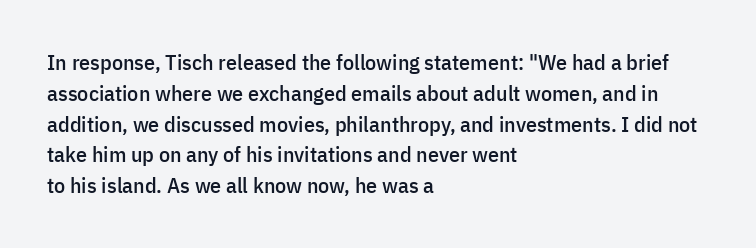
Q: Is the text italic (slanted)? A: No, it is upright.
Q: Is the text underlined? A: No.
Q: How is the paragraph aligned? A: Left-aligned.
Q: Is the spacing between letters normal or unusually wide? A: Normal.
Q: Is the spacing between lines tight, normal or loose? A: Normal.
